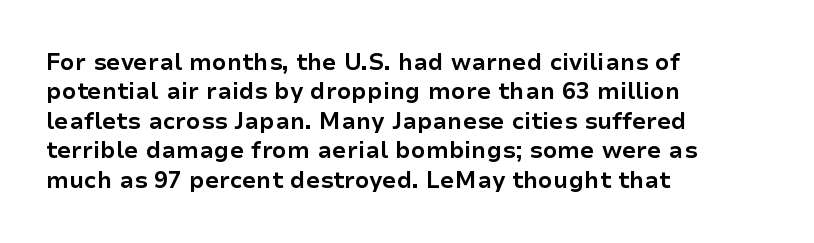
In terms of posture, this sample is upright. Whoever set this chose a conventional vertical rhythm. The space directly below the letters is spotless. A typesetter would call this zero additional tracking.
